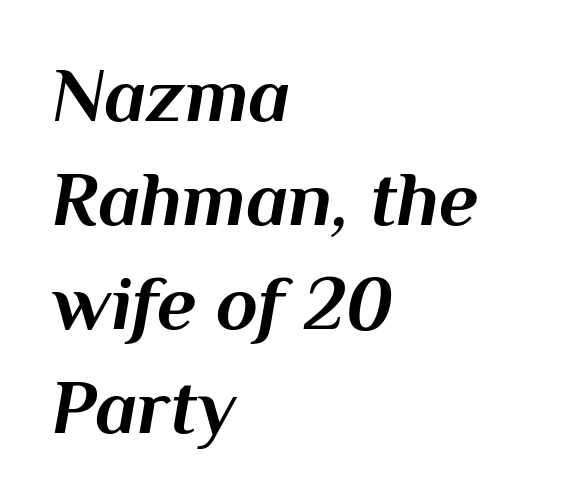
The rag falls on the right side of this text block. Glance below the letters and you will spot only blank space. Each letter keeps its own natural width here, so spacing adapts to shape. Every character sits at an angle, as italics do. Typesetter's note: full bold, strokes at maximum text heaviness. The rendering keeps characters at their native spacing.
